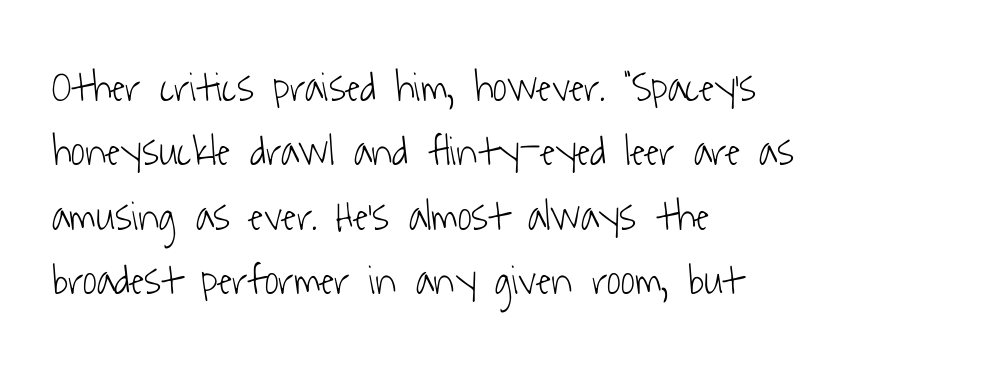
The horizontal fit of the characters is conventional and even. Short and long lines alike share a common starting point at left. The line-height multiplier appears to be the usual default. Words float on clear page, feet unadorned. Typographically, this falls in the sans-serif category. Think of a printed novel: that variable character pitch is what you see here.
